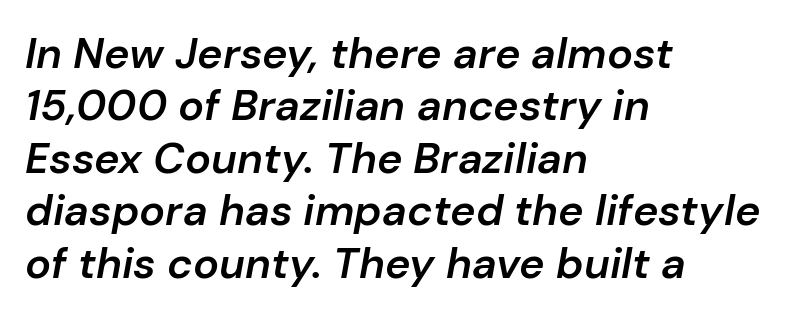
This is oblique type, the kind used for emphasis or titles. Every row of glyphs begins at an identical x-position on the left. Descenders are the only things crossing below the line. Stroke thickness is moderately raised; the sample reads as semibold. Short note: letters normally spaced.
